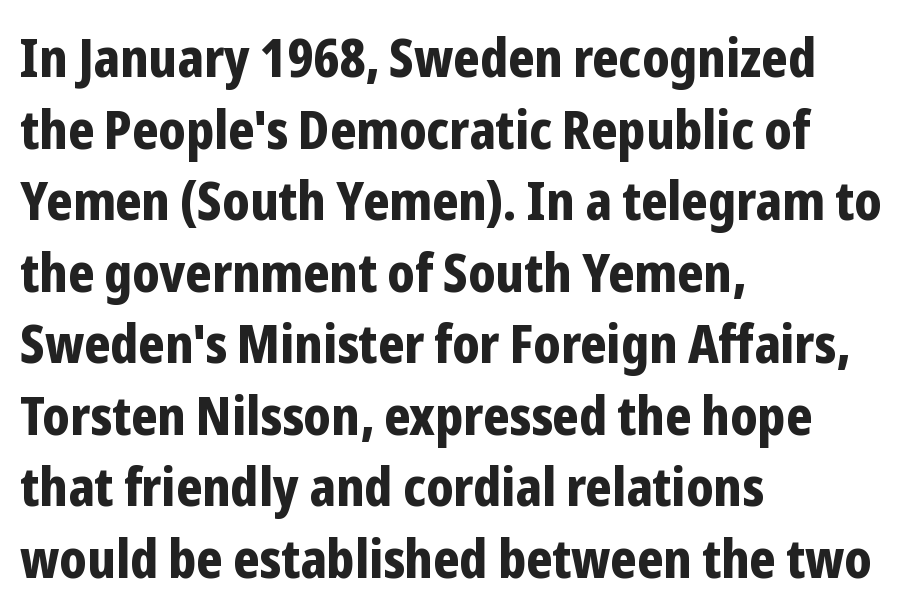
Q: Is the text bold? A: Yes.
Q: Is the text italic (slanted)? A: No, it is upright.
Q: Is the typeface a serif or a sans-serif typeface? A: Sans-serif.
Q: Is the text underlined? A: No.
Q: How is the paragraph aligned? A: Left-aligned.
Q: Is the spacing between letters normal or unusually wide? A: Normal.
Q: Is the spacing between lines tight, normal or loose? A: Normal.
Q: Width (condensed, normal, or wide)? A: Condensed.
Q: Stroke contrast? A: Low.
Q: x-height? A: Medium.
Q: Monospaced? A: No.
